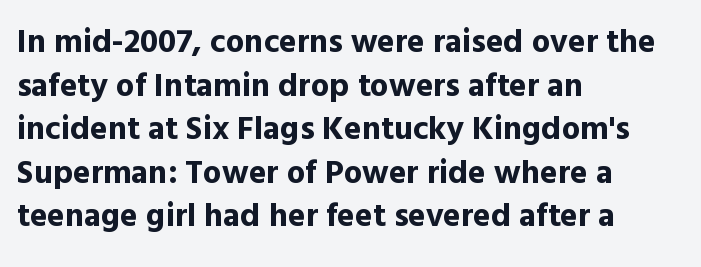
Q: Is the text bold? A: Yes.
Q: Is the text italic (slanted)? A: No, it is upright.
Q: Is the typeface a serif or a sans-serif typeface? A: Sans-serif.
Q: Is the text underlined? A: No.
Q: How is the paragraph aligned? A: Left-aligned.
Q: Is the spacing between letters normal or unusually wide? A: Normal.
Q: Is the spacing between lines tight, normal or loose? A: Normal.
Q: Width (condensed, normal, or wide)? A: Normal.
Q: x-height? A: Medium.
Q: Monospaced? A: No.
